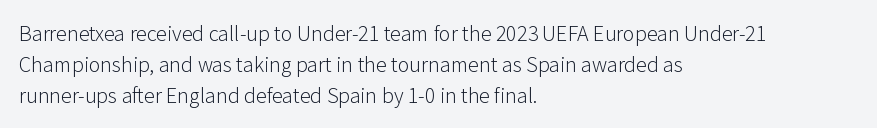
{"italic": "no", "bold": "no", "underline": "no", "align": "left", "line_spacing": "normal", "line_spacing_ratio": 1.4, "letter_spacing": "normal", "letter_spacing_em": 0.0, "glyph_px": 22}
